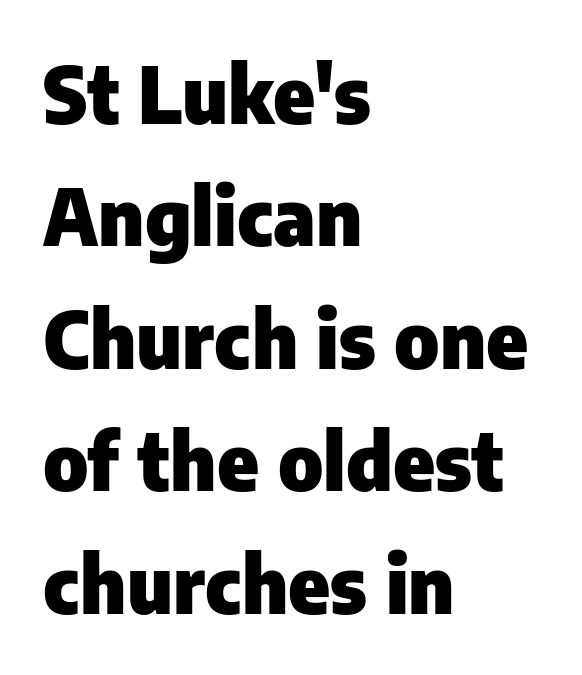
{"serif": "no", "italic": "no", "bold": "yes", "weight": "heavy", "width": "normal", "stroke_contrast": "low", "x_height": "medium", "monospaced": "no", "underline": "no", "align": "left", "line_spacing": "normal", "line_spacing_ratio": 1.57, "letter_spacing": "normal", "letter_spacing_em": 0.0, "glyph_px": 78}
